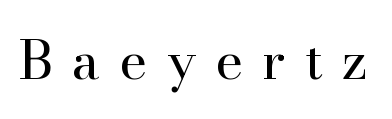
Yep, those are serifs on the letters. Heaviness? Minimal to ordinary, like unemphasized prose. Beneath every word, the page is bare. Notice how the stems are strictly vertical — no italics here.
